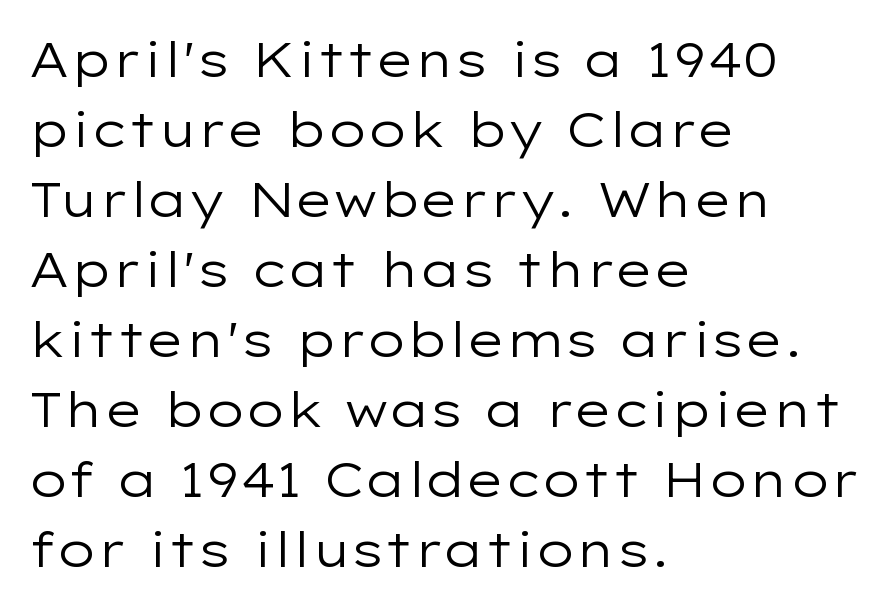
What kind of face is this? One without serifs — a sans. In terms of leading, this rendering sits right in the middle. A light-to-regular cut is what we see here. The strip under each line holds only bare page. Caption: standard tracking, unaltered. It's the straight-up-and-down kind of type.
